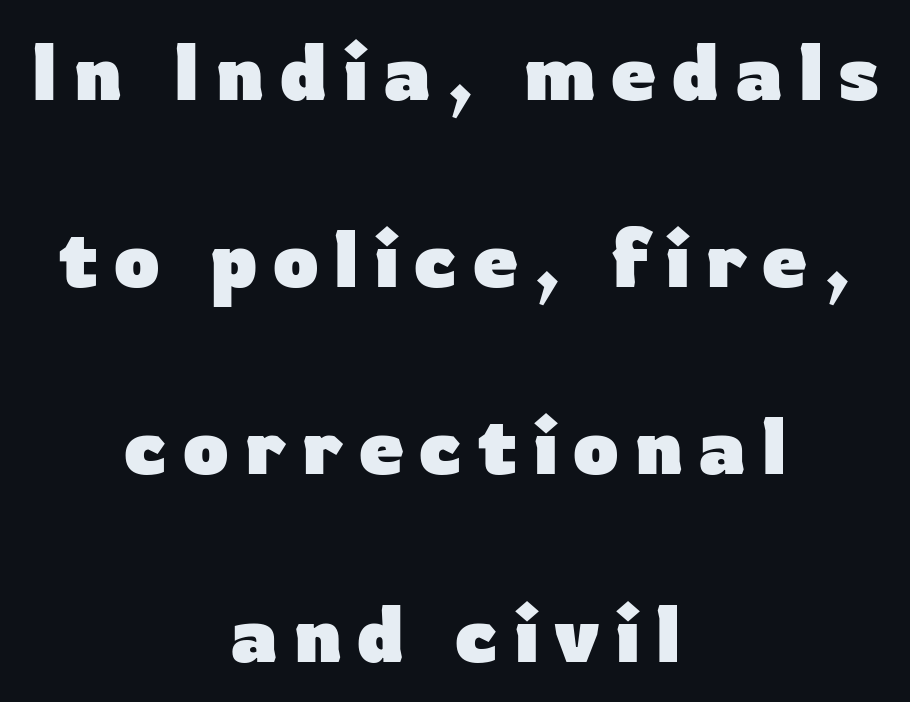
Q: Is the text bold? A: Yes.
Q: Is the text italic (slanted)? A: No, it is upright.
Q: Is the typeface a serif or a sans-serif typeface? A: Sans-serif.
Q: Is the text underlined? A: No.
Q: How is the paragraph aligned? A: Centered.
Q: Is the spacing between lines tight, normal or loose? A: Loose.
Q: Width (condensed, normal, or wide)? A: Normal.
Q: Stroke contrast? A: Low.
Q: x-height? A: Medium.
Q: Monospaced? A: No.
